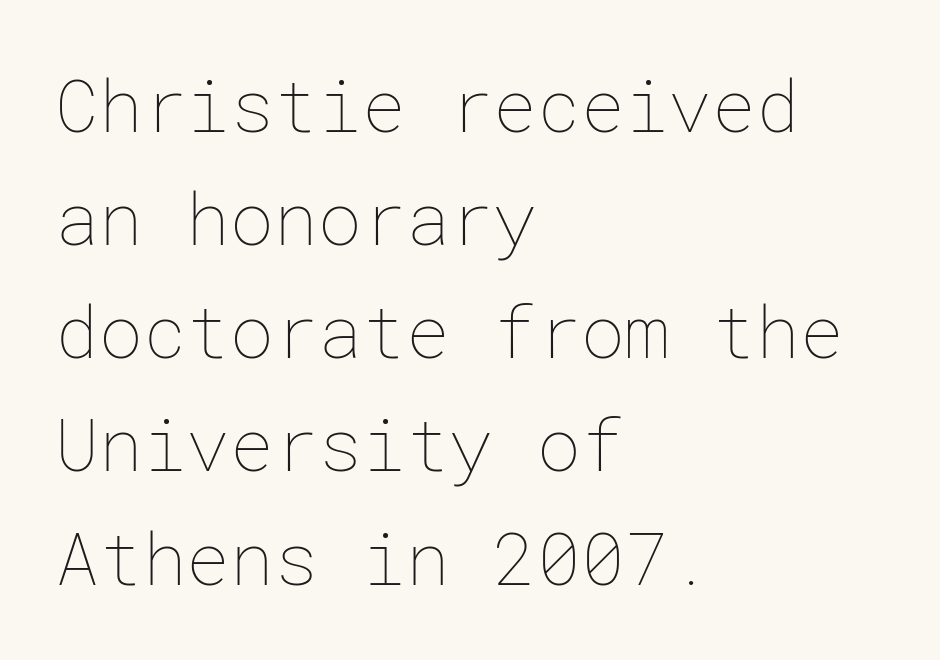
The passage shown is not underscored anywhere. Horizontal bands of white between lines are of average thickness. Left-aligned paragraph, ragged on the right. The typography opts for an upright posture over an oblique one. Letters have the restrained weight of plain body copy at most. Observe the ordinary spacing: letters are neighbours, not strangers.
